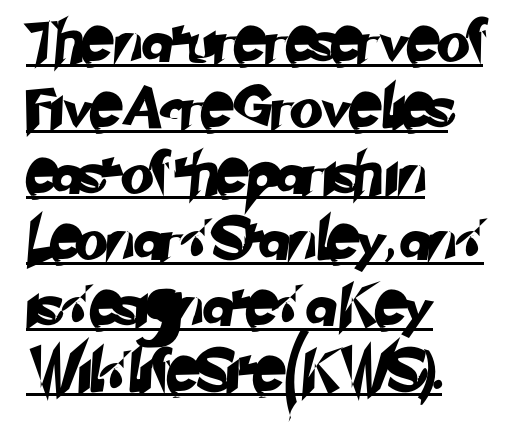
The face used here is proportionally spaced, like ordinary book or web type. Alignment: flush left. A typesetter would label this face a sans. No extra tracking has been applied to these lines.
